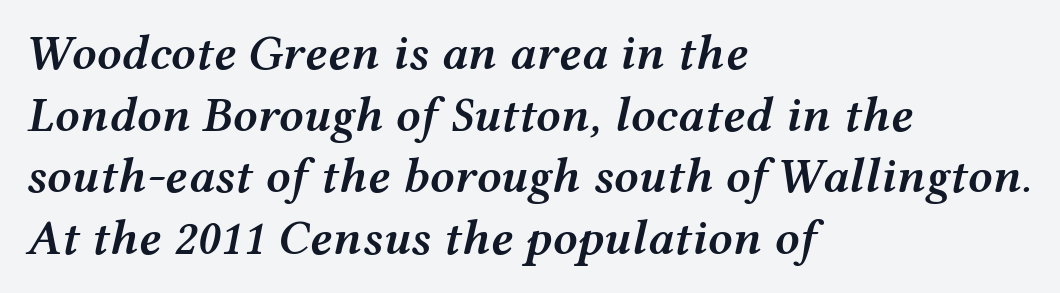
{"italic": "yes", "lean": "right", "slant_degrees": 12, "bold": "semi", "weight": "semibold", "width": "wide", "stroke_contrast": "medium", "x_height": "medium", "monospaced": "no", "underline": "no", "align": "left", "line_spacing": "normal", "line_spacing_ratio": 1.26, "letter_spacing": "normal", "letter_spacing_em": 0.0, "glyph_px": 49}
